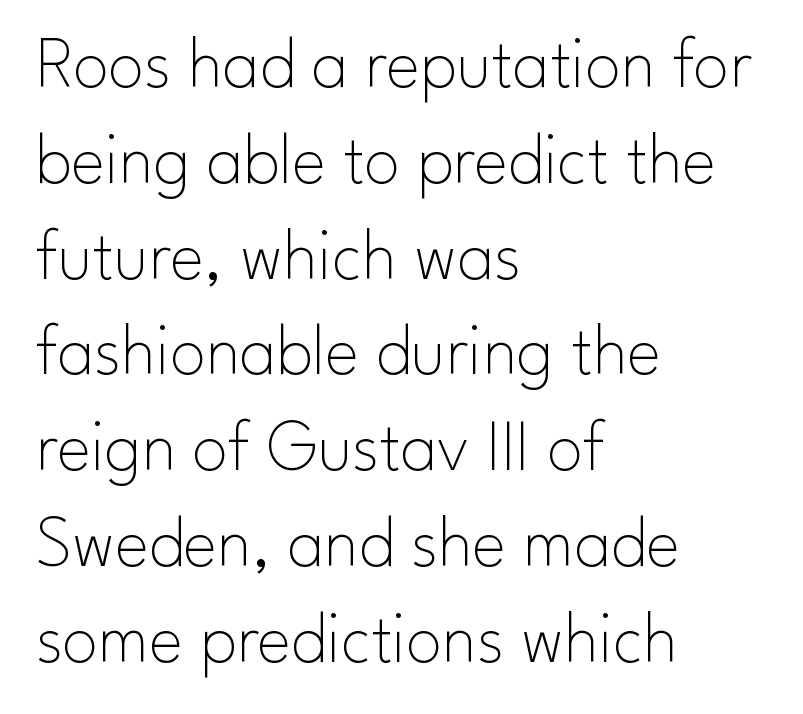
{"serif": "no", "italic": "no", "bold": "no", "weight": "thin", "width": "normal", "stroke_contrast": "low", "x_height": "small", "monospaced": "no", "underline": "no", "align": "left", "line_spacing": "normal", "line_spacing_ratio": 1.33, "letter_spacing": "normal", "letter_spacing_em": 0.0, "glyph_px": 72}
